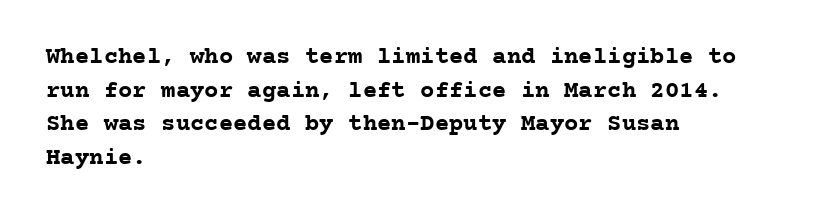
The image shows 24 px bold type, upright; set left-aligned, normal line spacing (1.4x), normal letter spacing, not underlined.
